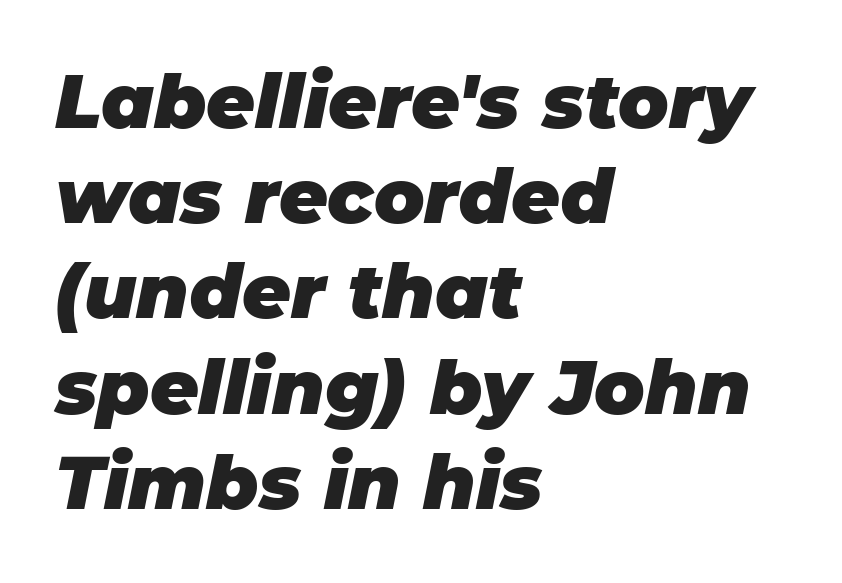
The image shows 75 px heavy type, italic (leaning right); set left-aligned, normal line spacing (1.27x), normal letter spacing, not underlined; low stroke contrast and a large x-height.
